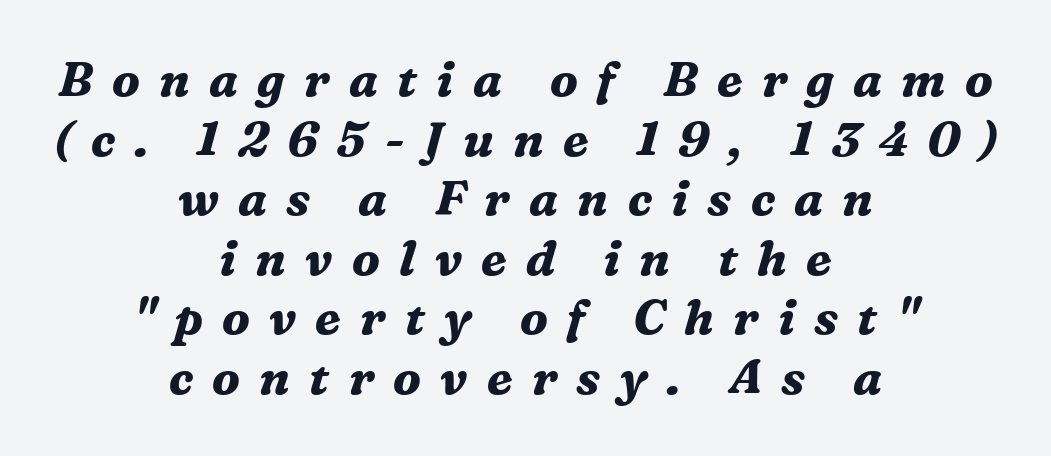
Q: Is the text bold? A: Yes.
Q: Is the text italic (slanted)? A: Yes, it leans right by about 16 degrees.
Q: Is the typeface a serif or a sans-serif typeface? A: Serif.
Q: Is the text underlined? A: No.
Q: How is the paragraph aligned? A: Centered.
Q: Is the spacing between letters normal or unusually wide? A: Unusually wide.
Q: Width (condensed, normal, or wide)? A: Normal.
Q: Stroke contrast? A: Medium.
Q: x-height? A: Medium.
Q: Monospaced? A: No.
